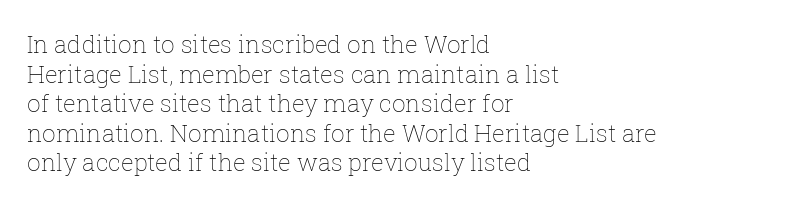
{"italic": "no", "bold": "no", "underline": "no", "align": "left", "line_spacing_ratio": 1.23, "letter_spacing": "normal", "letter_spacing_em": 0.0, "glyph_px": 24}
